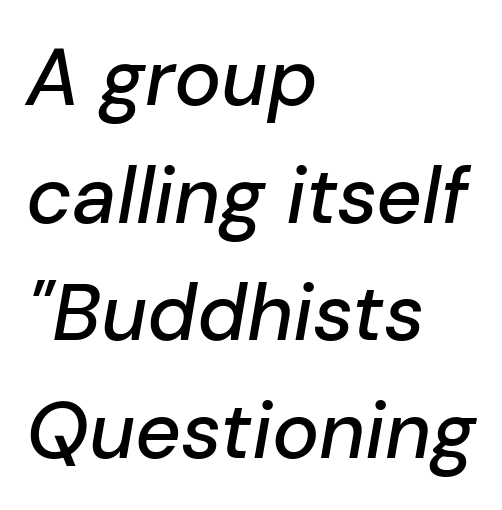
Plain, unruled lines of type. The line texture is even and compact thanks to regular tracking. Compared with typical paragraphs, the rows here are spaced about the same. Is the type slanted? Yes — the strokes lean at a clear angle. Reading down the block, your eye returns to a fixed left position each line.
